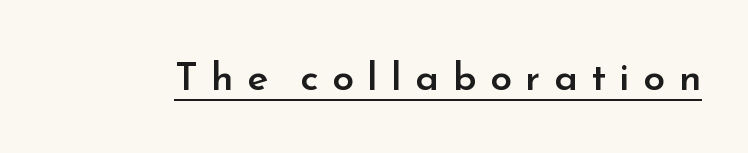
Q: Is the text bold? A: Semi-bold.
Q: Is the text italic (slanted)? A: No, it is upright.
Q: Is the typeface a serif or a sans-serif typeface? A: Sans-serif.
Q: Is the text underlined? A: Yes.
Q: Is the spacing between letters normal or unusually wide? A: Unusually wide.
Q: Width (condensed, normal, or wide)? A: Normal.
Q: Stroke contrast? A: Low.
Q: x-height? A: Small.
Q: Monospaced? A: No.
